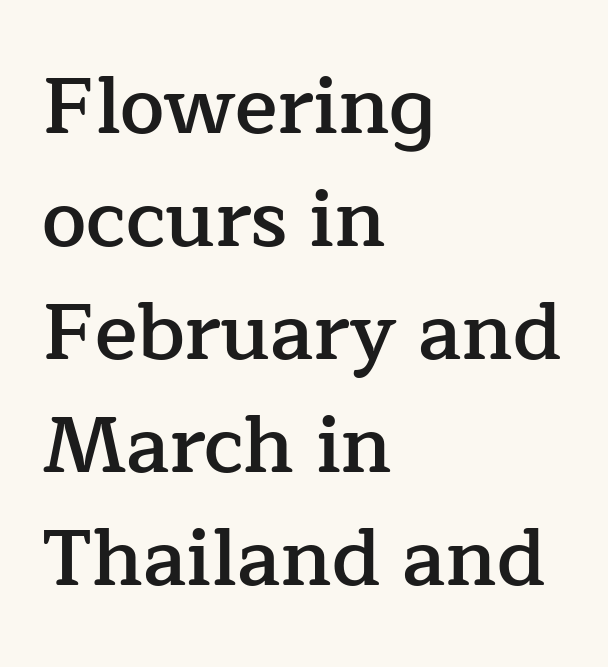
This sample uses a serif face. Students, this is semibold: more ink than regular, less than bold. Alignment: flush left. Look at the tracking — it's just the regular setting, nothing added. One glance says typical: line gaps are just what's usual. The specimen omits any rule beneath the text block's lines.
